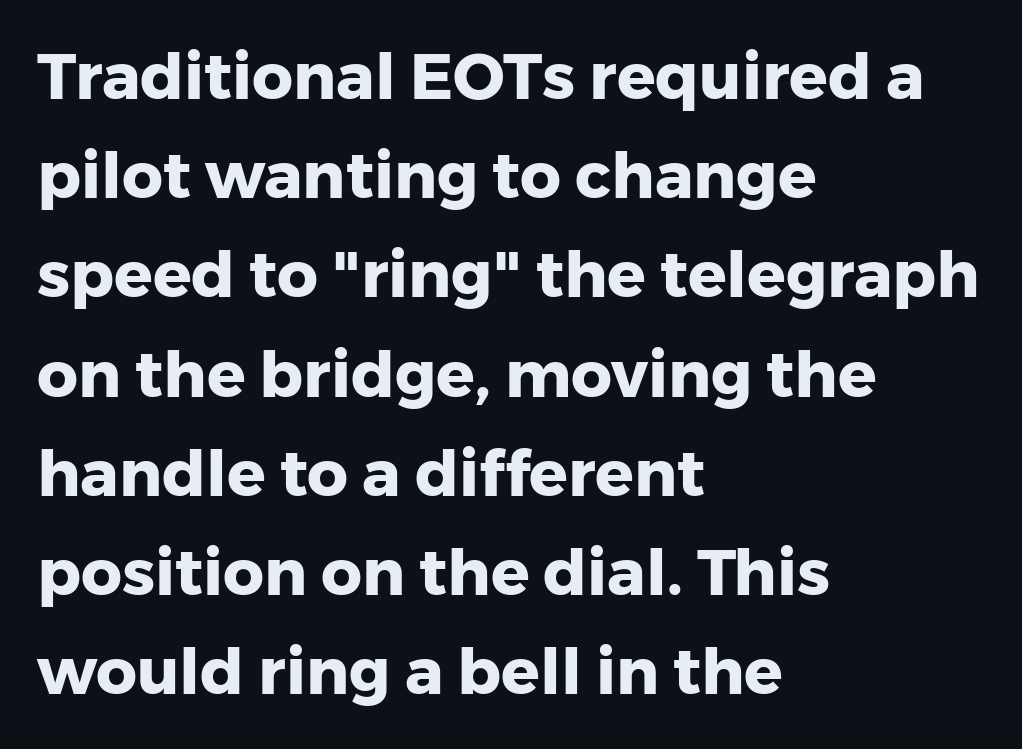
The image shows 64 px heavy sans-serif type, upright; set left-aligned, normal line spacing (1.55x), normal letter spacing, not underlined; low stroke contrast and a medium x-height.
